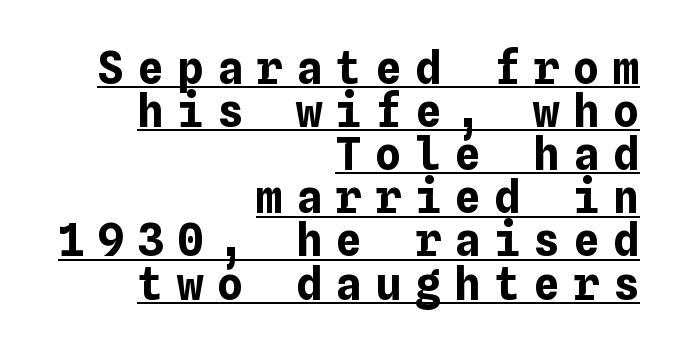
The image shows 44 px bold type, upright; set right-aligned, tight line spacing (0.98x), unusually wide letter spacing (+0.3 em), underlined; low stroke contrast and a medium x-height.
